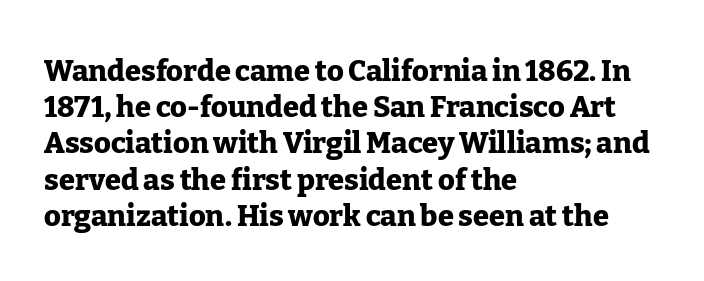
Q: Is the text bold? A: Yes.
Q: Is the text italic (slanted)? A: No, it is upright.
Q: Is the typeface a serif or a sans-serif typeface? A: Serif.
Q: Is the text underlined? A: No.
Q: How is the paragraph aligned? A: Left-aligned.
Q: Is the spacing between letters normal or unusually wide? A: Normal.
Q: Is the spacing between lines tight, normal or loose? A: Normal.
Q: Width (condensed, normal, or wide)? A: Normal.
Q: Stroke contrast? A: Low.
Q: x-height? A: Medium.
Q: Monospaced? A: No.
